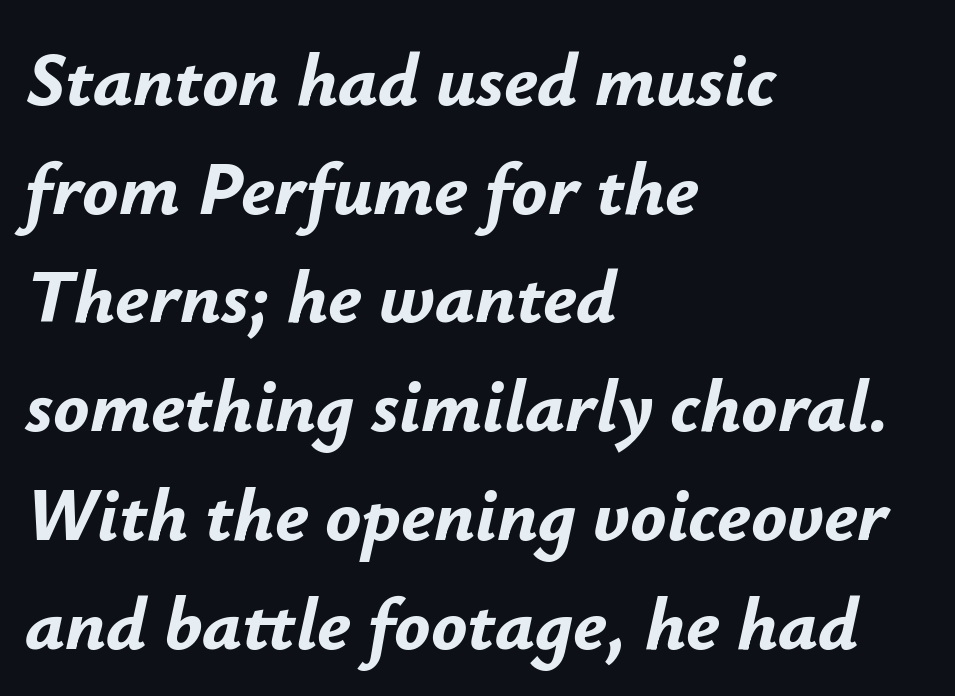
Q: Is the text bold? A: Yes.
Q: Is the text italic (slanted)? A: Yes, it leans right by about 12 degrees.
Q: Is the text underlined? A: No.
Q: How is the paragraph aligned? A: Left-aligned.
Q: Is the spacing between letters normal or unusually wide? A: Normal.
Q: Is the spacing between lines tight, normal or loose? A: Normal.
Q: Width (condensed, normal, or wide)? A: Normal.
Q: Stroke contrast? A: Low.
Q: x-height? A: Small.
Q: Monospaced? A: No.
